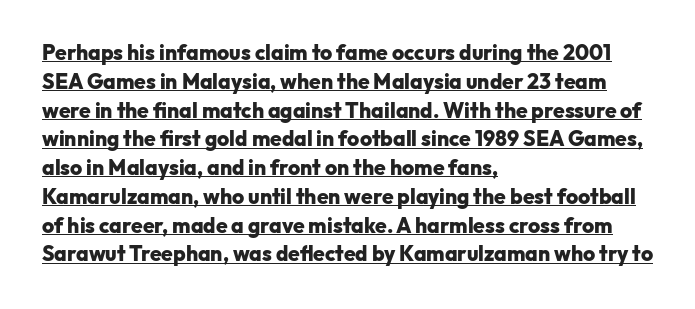
The image shows 21 px bold type, upright; set left-aligned, normal line spacing (1.37x), normal letter spacing, underlined.
